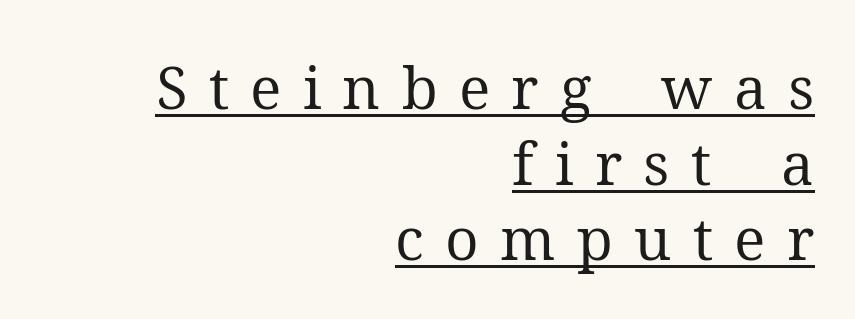
{"serif": "yes", "italic": "no", "bold": "no", "weight": "regular", "width": "normal", "stroke_contrast": "medium", "x_height": "medium", "monospaced": "no", "underline": "yes", "align": "right", "line_spacing": "normal", "line_spacing_ratio": 1.28, "letter_spacing": "wide", "letter_spacing_em": 0.36, "glyph_px": 59}
